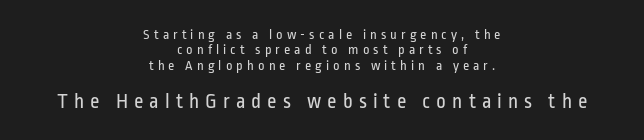
Q: Is the text bold? A: No.
Q: Is the text italic (slanted)? A: No, it is upright.
Q: Is the text underlined? A: No.
Q: How is the paragraph aligned? A: Centered.
Q: Is the spacing between letters normal or unusually wide? A: Unusually wide.
Q: Is the spacing between lines tight, normal or loose? A: Tight.
Q: Which block of text is set in a larger size, the first (top) or the second (bottom)? A: The second (bottom) one.
